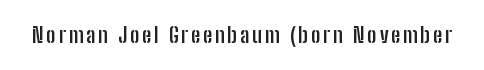
{"italic": "no", "bold": "yes", "underline": "no", "glyph_px": 21}
